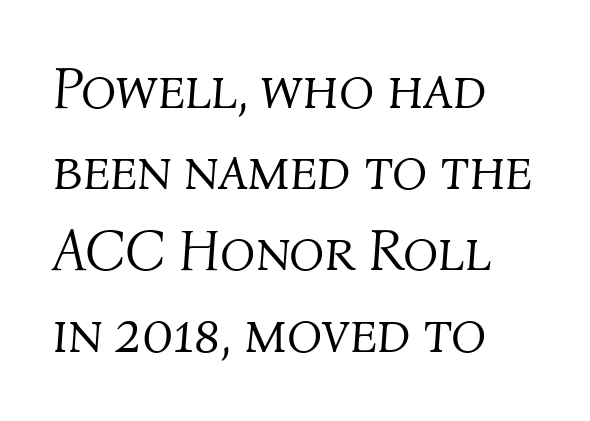
Short note: letters normally spaced. Check the space under the baseline: it is left empty. This sample has the flowing, uneven cadence of proportional lettering. The letters are slanted; this is an italic face.
